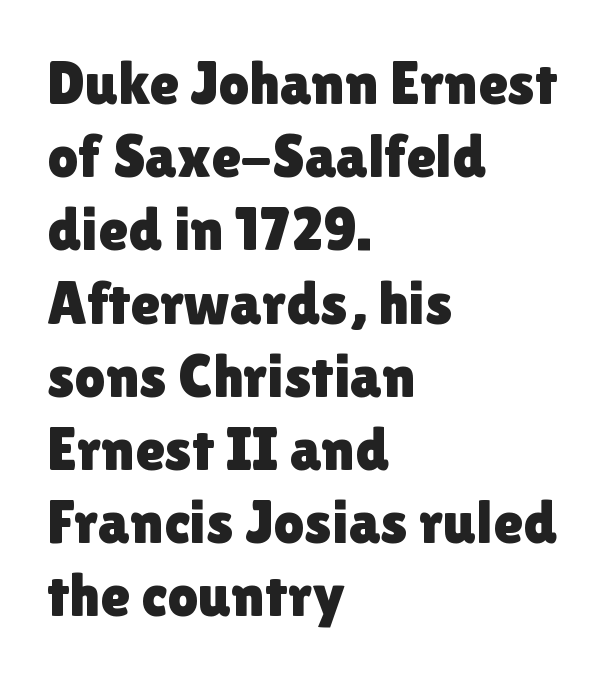
{"serif": "no", "italic": "no", "width": "normal", "x_height": "medium", "monospaced": "no", "underline": "no", "align": "left", "line_spacing_ratio": 1.2, "letter_spacing": "normal", "letter_spacing_em": 0.0, "glyph_px": 61}
